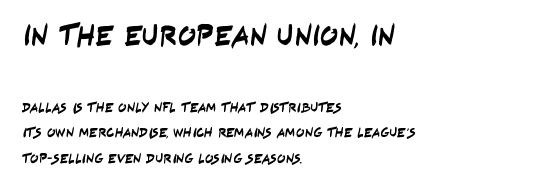
Q: Is the typeface a serif or a sans-serif typeface? A: Sans-serif.
Q: Is the text underlined? A: No.
Q: How is the paragraph aligned? A: Left-aligned.
Q: Is the spacing between letters normal or unusually wide? A: Normal.
Q: Which block of text is set in a larger size, the first (top) or the second (bottom)? A: The first (top) one.
Q: Width (condensed, normal, or wide)? A: Condensed.
Q: Stroke contrast? A: Low.
Q: x-height? A: Large.
Q: Monospaced? A: No.
